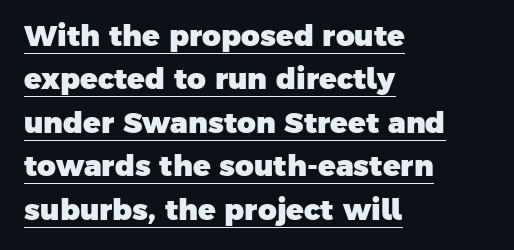
The image shows 29 px heavy sans-serif type; set left-aligned, normal line spacing (1.5x), normal letter spacing, underlined; low stroke contrast and a medium x-height.
